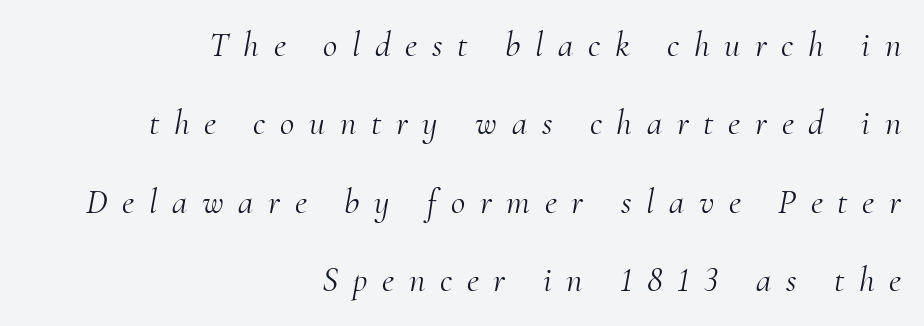
Leading: increased. The font sits on the lighter half of the weight spectrum, regular included. Do the characters align in a grid? No, the font is proportional. There's an unmistakable incline to the writing here. Descenders hang freely into open space.
